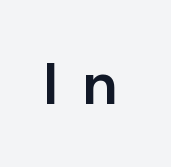
Anything drawn beneath the words? Only blank space. Honestly, the letter spacing is so wide it's the main thing you notice. Font category for this specimen: sans-serif. Here the designer chose a conventional face with non-uniform glyph widths.
